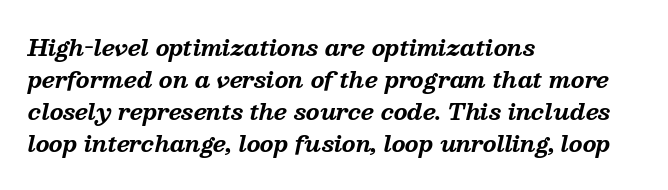
{"italic": "yes", "lean": "right", "slant_degrees": 13, "bold": "yes", "underline": "no", "align": "left", "line_spacing": "normal", "line_spacing_ratio": 1.45, "letter_spacing": "normal", "letter_spacing_em": 0.0, "glyph_px": 22}
